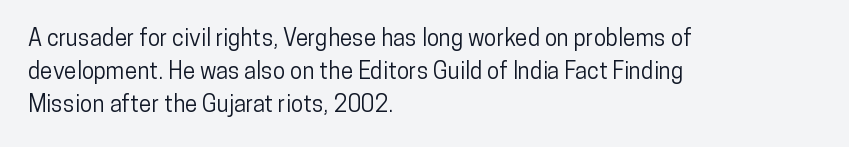
The block of text has a typical density, with ordinary space between rows. Tracking here is standard; glyphs follow each other at the usual distance. The strip under each line holds only bare page. The lettering holds an erect, upright posture throughout. Teacher's note: observe the even left margin — that is flush-left alignment.
